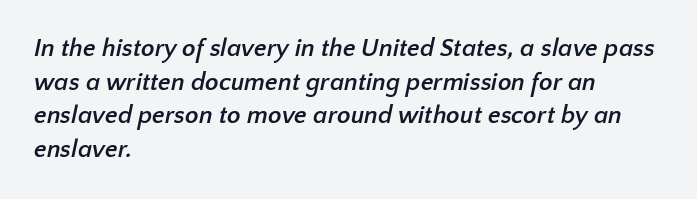
Notice how thick the strokes are: this is what a full bold looks like. This sample uses plain, unmodified letter spacing. Visually the block forms a straight wall on the left and a jagged coastline on the right. A typesetter would call this leading conventional body-copy spacing.
